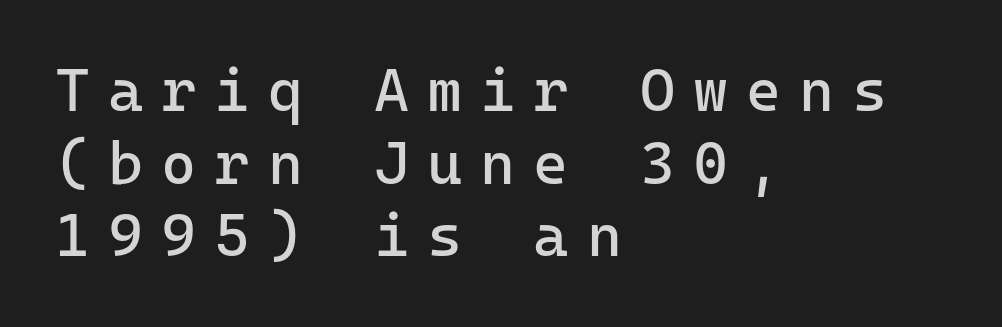
The image shows 60 px regular-weight sans-serif type, upright; set left-aligned, line spacing 1.21x, unusually wide letter spacing (+0.3 em), not underlined; low stroke contrast and a medium x-height.
